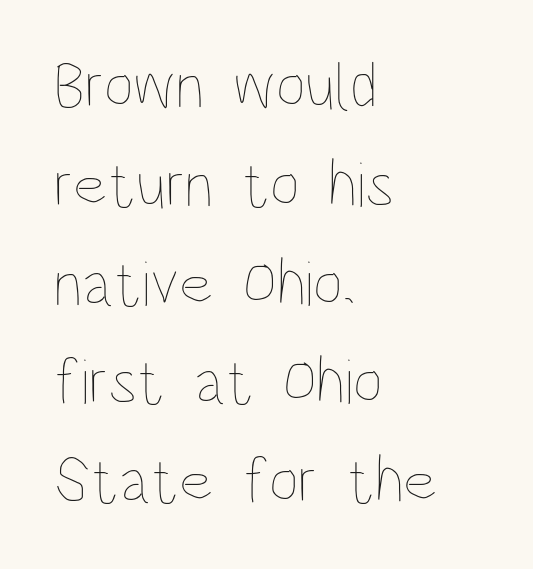
Stems and bowls with no extra thickness — not bold. Each new line begins a customary step beneath the previous one. The passage shown is typed in a proportional face where columns would drift. Letter spacing: default.
